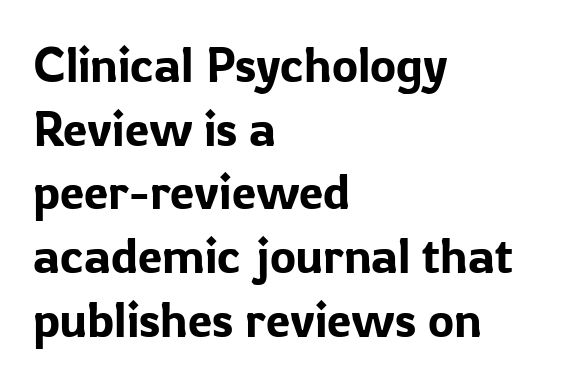
The image shows 49 px sans-serif type, upright; set left-aligned, normal line spacing (1.3x), normal letter spacing, not underlined; low stroke contrast and a medium x-height.
